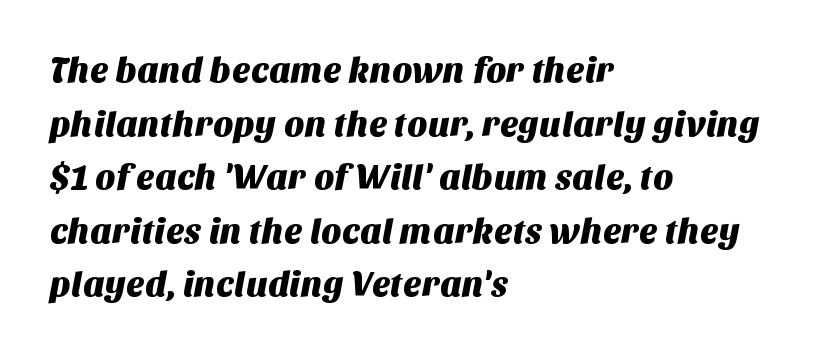
A clean baseline with only descenders dipping below it. The lines are quadded left. Do the characters align in a grid? No, the font is proportional. These lines sit exactly where default settings would place them. Each letter's strokes conclude bluntly, with no projecting serifs.
